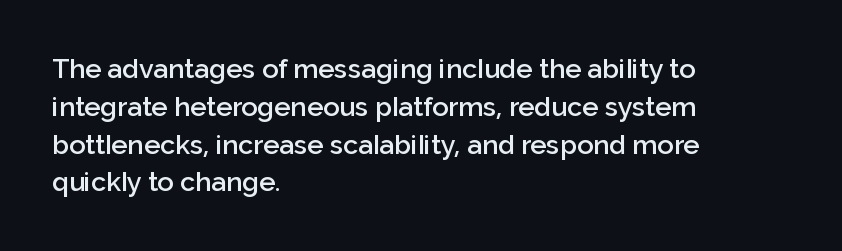
Short note: letters normally spaced. In terms of weight, the rendering is demibold, just under bold. Students, observe: this is what conventionally led text looks like. The typography opts for an upright posture over an oblique one. Each line starts at the same left margin while the right side varies. Check the space under the baseline: it is left empty.
